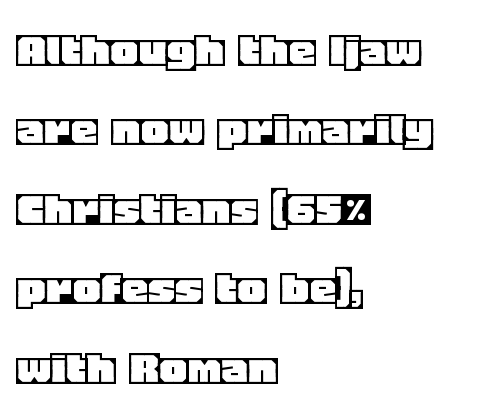
{"italic": "no", "width": "normal", "x_height": "large", "monospaced": "no", "underline": "no", "align": "left", "line_spacing": "normal", "line_spacing_ratio": 1.47, "letter_spacing": "normal", "letter_spacing_em": 0.0, "glyph_px": 54}
